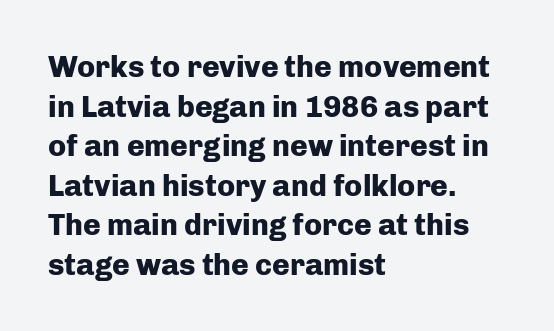
You could not count columns in this text — the font is proportionally spaced. The rendering uses a moderate line-height, typical for paragraphs. These lines carry a lot of weight — the face is fully bold. The words here are not underlined.
